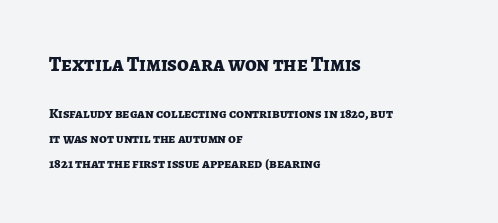
Descender tails drop into unmarked territory. Students, this is bold: see how much ink each stroke carries. Inter-character spacing is left at the font's built-in metrics. Between these two stacked blocks, the higher one wins on size. The lettering holds an erect, upright posture throughout. A student would call this left alignment; a typographer would say flush left, rag right.
